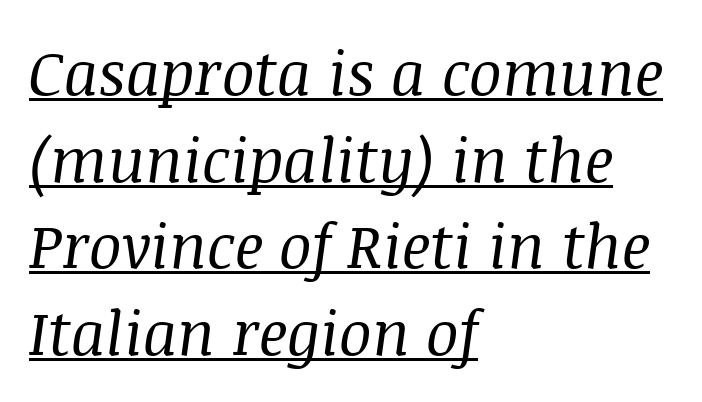
The image shows 61 px regular-weight serif type, italic (leaning right); set left-aligned, normal line spacing (1.42x), normal letter spacing, underlined; medium stroke contrast and a large x-height.
